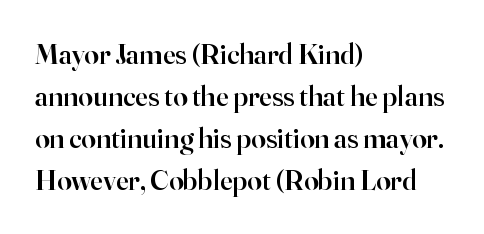
Q: Is the text bold? A: Semi-bold.
Q: Is the text italic (slanted)? A: No, it is upright.
Q: Is the typeface a serif or a sans-serif typeface? A: Serif.
Q: Is the text underlined? A: No.
Q: How is the paragraph aligned? A: Left-aligned.
Q: Is the spacing between letters normal or unusually wide? A: Normal.
Q: Is the spacing between lines tight, normal or loose? A: Normal.
Q: Width (condensed, normal, or wide)? A: Normal.
Q: Stroke contrast? A: High.
Q: x-height? A: Small.
Q: Monospaced? A: No.
